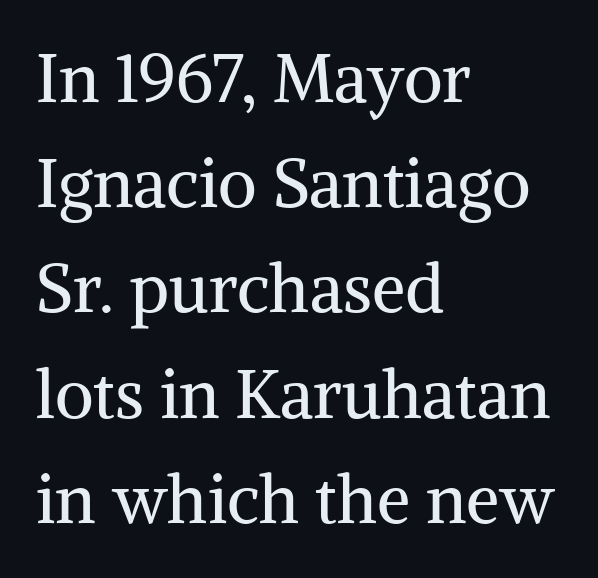
Q: Is the text bold? A: No.
Q: Is the text italic (slanted)? A: No, it is upright.
Q: Is the typeface a serif or a sans-serif typeface? A: Serif.
Q: Is the text underlined? A: No.
Q: How is the paragraph aligned? A: Left-aligned.
Q: Is the spacing between letters normal or unusually wide? A: Normal.
Q: Is the spacing between lines tight, normal or loose? A: Normal.
Q: Width (condensed, normal, or wide)? A: Normal.
Q: Stroke contrast? A: Medium.
Q: x-height? A: Medium.
Q: Monospaced? A: No.
